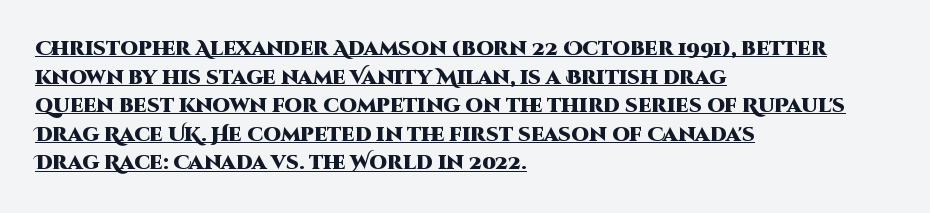
{"italic": "no", "bold": "yes", "underline": "yes", "align": "left", "line_spacing": "normal", "line_spacing_ratio": 1.43, "letter_spacing": "normal", "letter_spacing_em": 0.0, "glyph_px": 20}
